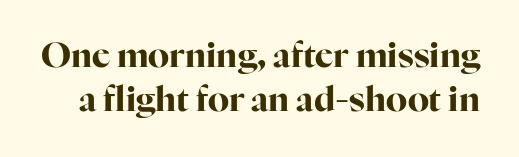
Line spacing here is normal. The space directly below the letters is spotless. Look at the stroke-to-counter ratio: heavy, a bold. Caption: standard tracking, unaltered. Looks like regular typesetting: each glyph gets only the width it needs. The letters carry serifs — small finishing strokes at the ends of their stems.
